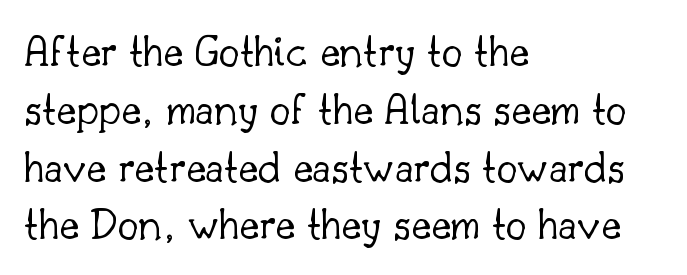
{"italic": "no", "bold": "no", "weight": "light", "width": "normal", "stroke_contrast": "low", "x_height": "small", "monospaced": "no", "underline": "no", "align": "left", "line_spacing_ratio": 1.23, "letter_spacing": "normal", "letter_spacing_em": 0.0, "glyph_px": 47}
